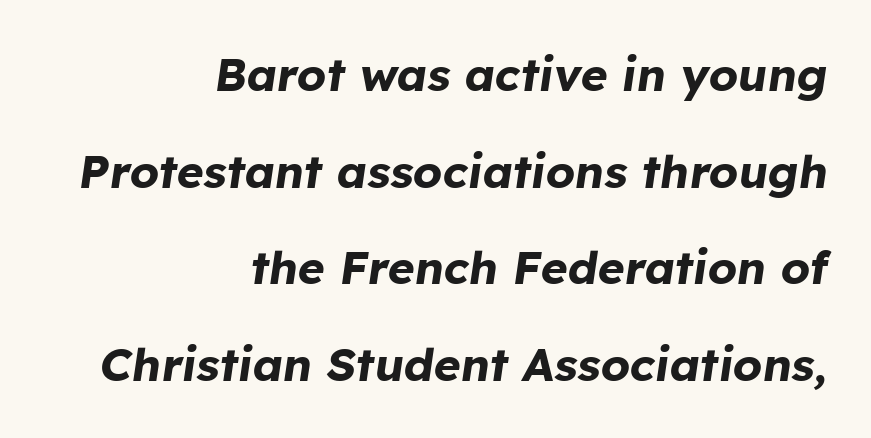
The image shows 46 px bold type, italic (leaning right); set right-aligned, loose line spacing (2.1x), normal letter spacing, not underlined; low stroke contrast and a medium x-height.
